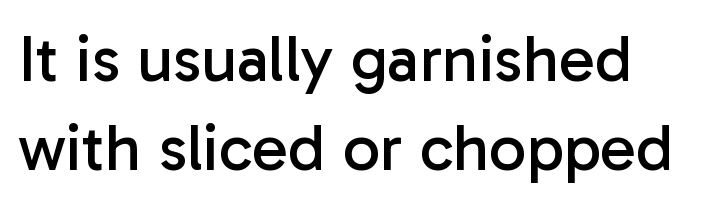
Q: Is the text bold? A: No.
Q: Is the text italic (slanted)? A: No, it is upright.
Q: Is the typeface a serif or a sans-serif typeface? A: Sans-serif.
Q: Is the text underlined? A: No.
Q: How is the paragraph aligned? A: Left-aligned.
Q: Is the spacing between letters normal or unusually wide? A: Normal.
Q: Is the spacing between lines tight, normal or loose? A: Normal.
Q: Width (condensed, normal, or wide)? A: Normal.
Q: Stroke contrast? A: Low.
Q: x-height? A: Medium.
Q: Monospaced? A: No.
